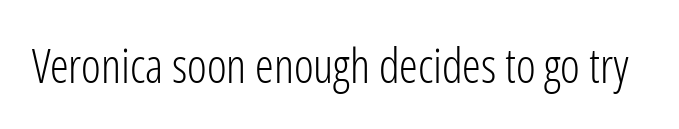
The image shows 47 px light, condensed sans-serif type, upright; set normal letter spacing, not underlined; low stroke contrast and a medium x-height.
